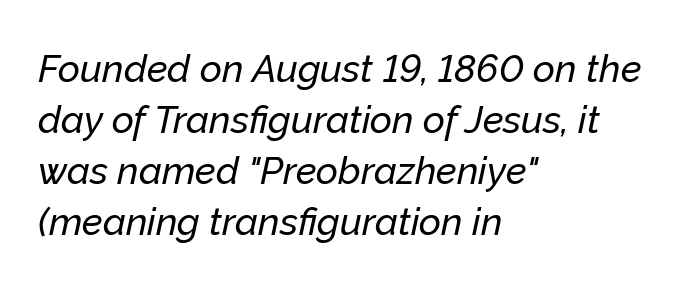
Q: Is the text italic (slanted)? A: Yes, it leans right by about 12 degrees.
Q: Is the text underlined? A: No.
Q: How is the paragraph aligned? A: Left-aligned.
Q: Is the spacing between letters normal or unusually wide? A: Normal.
Q: Is the spacing between lines tight, normal or loose? A: Normal.
Q: Width (condensed, normal, or wide)? A: Normal.
Q: Stroke contrast? A: Low.
Q: x-height? A: Medium.
Q: Monospaced? A: No.
